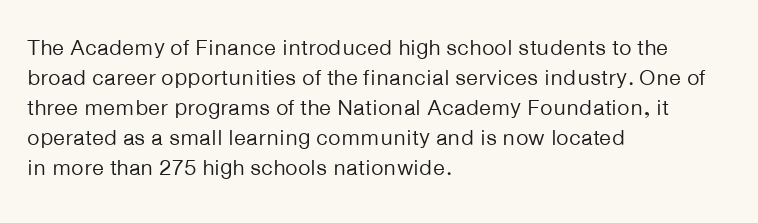
Reading down the column, the eye jumps a familiar distance to each next line. Left-aligned paragraph, ragged on the right. Check under the words: just untouched page. Nope, not italic — everything's standing straight.
